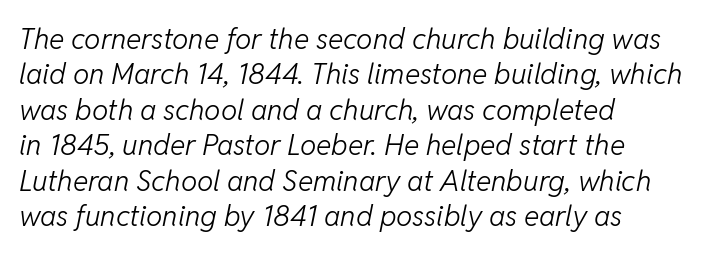
Q: Is the text bold? A: No.
Q: Is the text italic (slanted)? A: Yes, it leans right by about 11 degrees.
Q: Is the text underlined? A: No.
Q: How is the paragraph aligned? A: Left-aligned.
Q: Is the spacing between letters normal or unusually wide? A: Normal.
Q: Width (condensed, normal, or wide)? A: Normal.
Q: Stroke contrast? A: Low.
Q: x-height? A: Medium.
Q: Monospaced? A: No.
